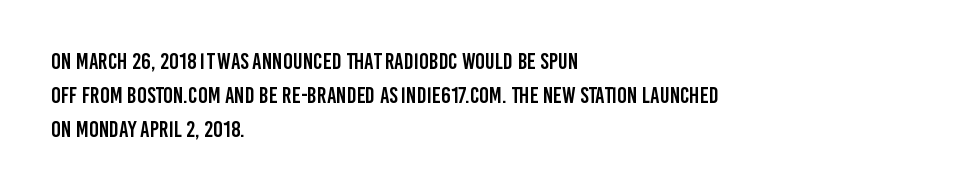
The image shows 23 px text type, upright; set left-aligned, normal line spacing (1.47x), normal letter spacing, not underlined.
